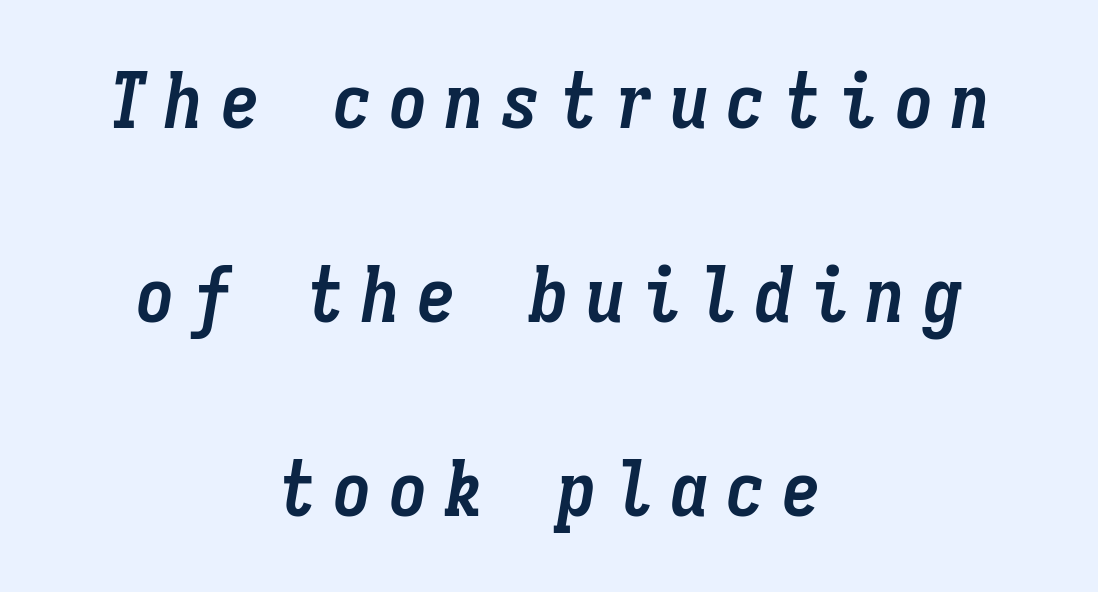
Interline gaps are noticeably wide in this sample. Yep, that's italic — everything's leaning. Does the weight exceed regular? Yes, all the way to bold. Looks like terminal output: every glyph gets an equal slot.
